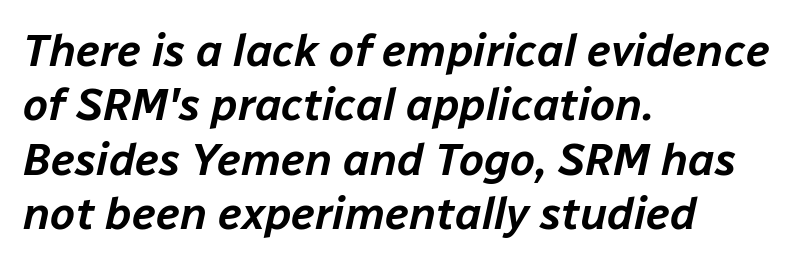
{"italic": "yes", "lean": "right", "slant_degrees": 12, "width": "normal", "stroke_contrast": "low", "x_height": "medium", "monospaced": "no", "underline": "no", "align": "left", "line_spacing_ratio": 1.21, "letter_spacing": "normal", "letter_spacing_em": 0.0, "glyph_px": 45}
